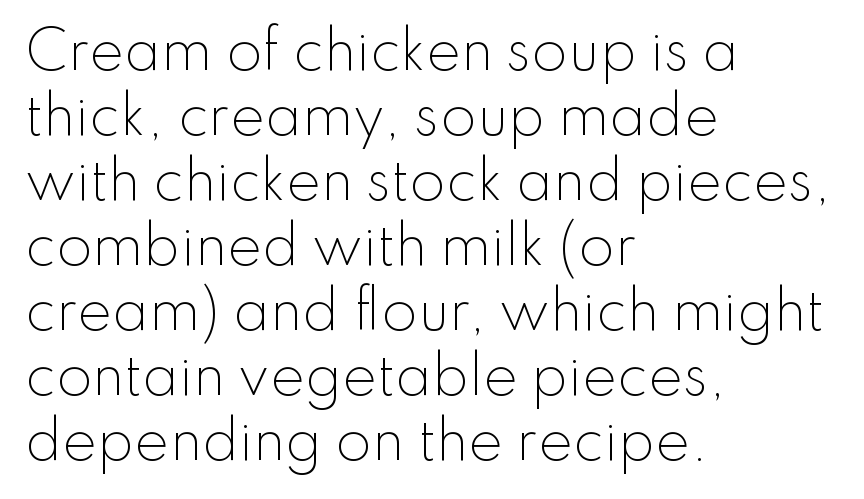
{"serif": "no", "italic": "no", "bold": "no", "weight": "light", "width": "normal", "stroke_contrast": "low", "x_height": "small", "monospaced": "no", "underline": "no", "align": "left", "line_spacing": "normal", "line_spacing_ratio": 1.25, "letter_spacing": "normal", "letter_spacing_em": 0.0, "glyph_px": 52}
